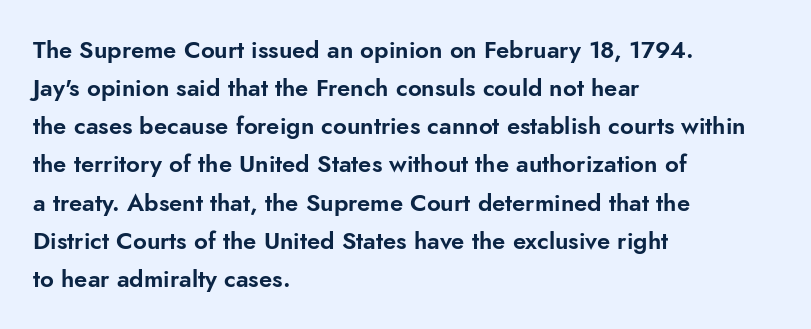
{"italic": "no", "underline": "no", "align": "left", "line_spacing": "normal", "line_spacing_ratio": 1.59, "letter_spacing": "normal", "letter_spacing_em": 0.0, "glyph_px": 24}
